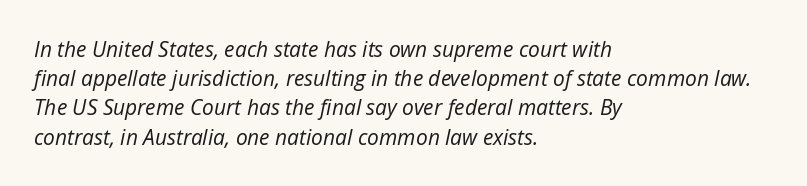
Q: Is the text bold? A: No.
Q: Is the text italic (slanted)? A: Yes, it leans right by about 12 degrees.
Q: Is the text underlined? A: No.
Q: How is the paragraph aligned? A: Left-aligned.
Q: Is the spacing between letters normal or unusually wide? A: Normal.
Q: Is the spacing between lines tight, normal or loose? A: Normal.
